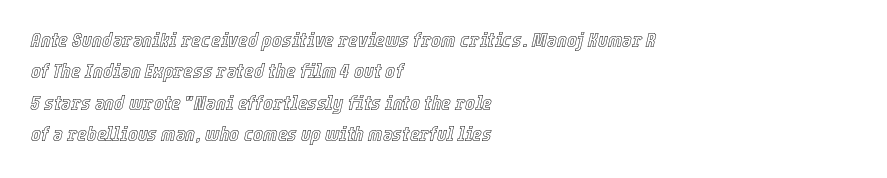
Q: Is the text italic (slanted)? A: Yes, it leans right by about 12 degrees.
Q: Is the text underlined? A: No.
Q: How is the paragraph aligned? A: Left-aligned.
Q: Is the spacing between letters normal or unusually wide? A: Normal.
Q: Is the spacing between lines tight, normal or loose? A: Normal.
